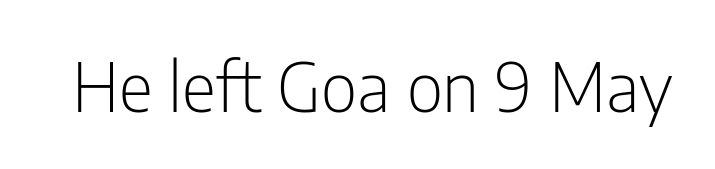
The image shows 67 px light, condensed sans-serif type, upright; set normal letter spacing, not underlined; low stroke contrast and a medium x-height.
